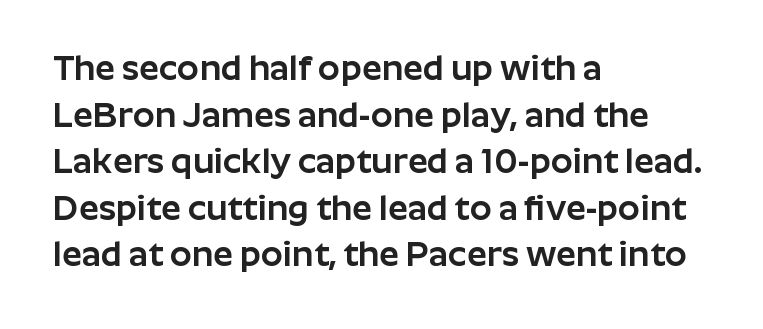
You can tell from the bare stems that sans-serif type was used. The ragged edge is on the right, which tells us the setting is flush left. Characters follow at the spacing the type designer built in. Leading matches the norm, producing a regular column. The face used here is proportionally spaced, like ordinary book or web type.
